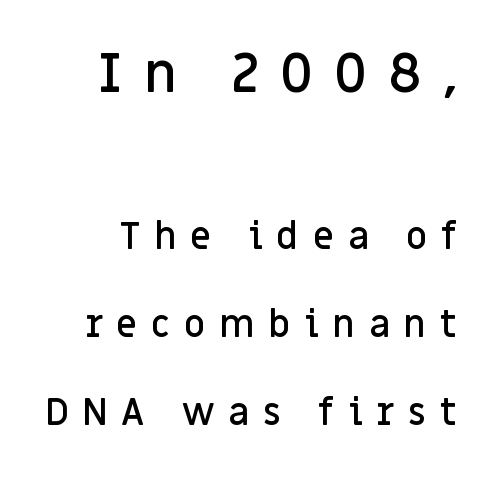
{"serif": "no", "italic": "no", "bold": "semi", "weight": "semibold", "width": "normal", "stroke_contrast": "low", "x_height": "large", "monospaced": "no", "underline": "no", "line_spacing": "loose", "line_spacing_ratio": 2.38, "letter_spacing": "wide", "letter_spacing_em": 0.37, "larger_block": "first", "size_ratio": 1.49, "glyph_px": 55}
